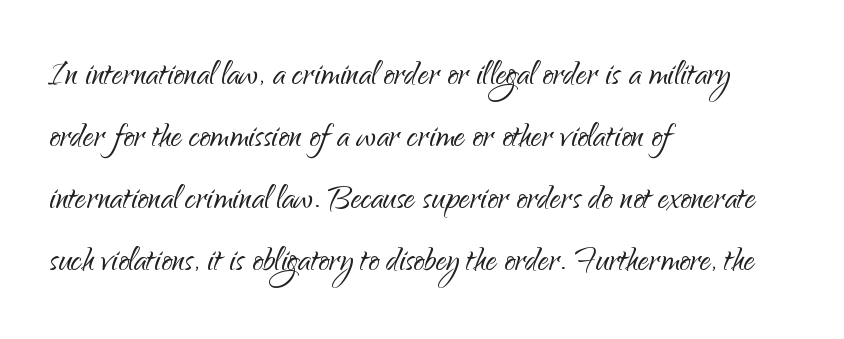
{"serif": "no", "bold": "no", "weight": "light", "width": "normal", "stroke_contrast": "low", "x_height": "small", "monospaced": "no", "underline": "no", "align": "left", "line_spacing": "normal", "line_spacing_ratio": 1.44, "letter_spacing": "normal", "letter_spacing_em": 0.0, "glyph_px": 43}
